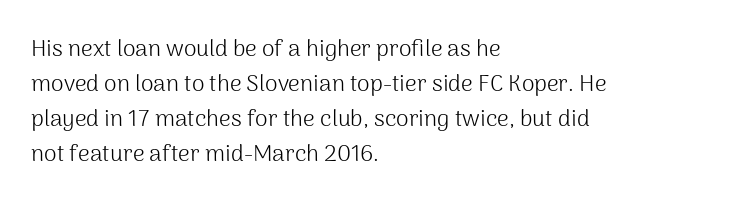
Q: Is the text bold? A: No.
Q: Is the text italic (slanted)? A: No, it is upright.
Q: Is the text underlined? A: No.
Q: How is the paragraph aligned? A: Left-aligned.
Q: Is the spacing between letters normal or unusually wide? A: Normal.
Q: Is the spacing between lines tight, normal or loose? A: Normal.
